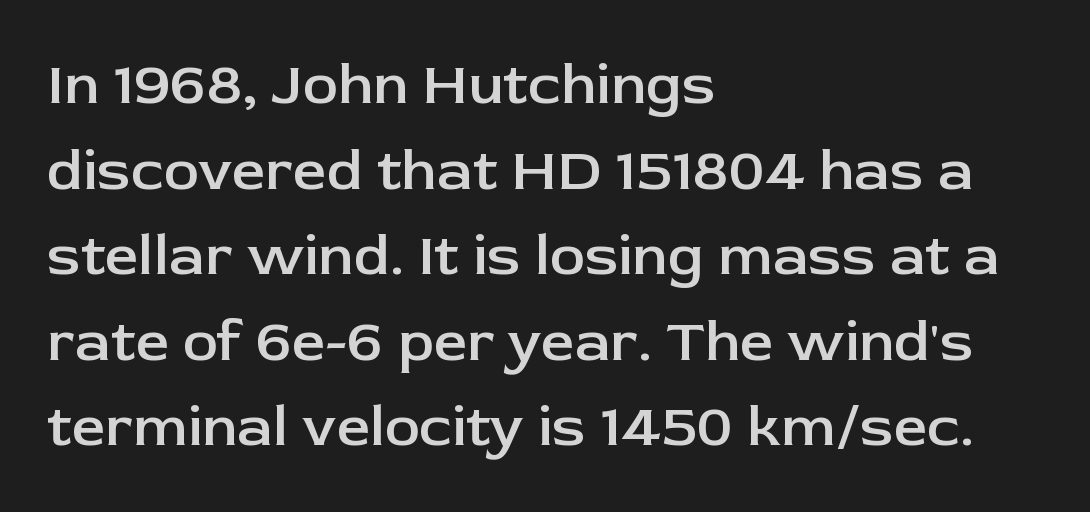
The image shows 59 px semibold sans-serif type, upright; set left-aligned, normal line spacing (1.45x), normal letter spacing, not underlined; low stroke contrast and a medium x-height.
